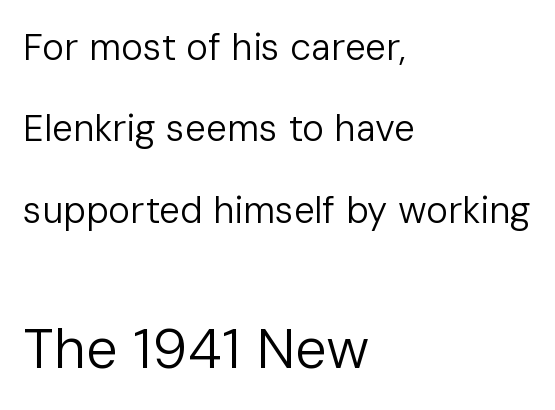
Q: Is the text bold? A: No.
Q: Is the text italic (slanted)? A: No, it is upright.
Q: Is the typeface a serif or a sans-serif typeface? A: Sans-serif.
Q: Is the text underlined? A: No.
Q: How is the paragraph aligned? A: Left-aligned.
Q: Is the spacing between letters normal or unusually wide? A: Normal.
Q: Is the spacing between lines tight, normal or loose? A: Loose.
Q: Which block of text is set in a larger size, the first (top) or the second (bottom)? A: The second (bottom) one.
Q: Width (condensed, normal, or wide)? A: Normal.
Q: Stroke contrast? A: Low.
Q: x-height? A: Medium.
Q: Monospaced? A: No.
